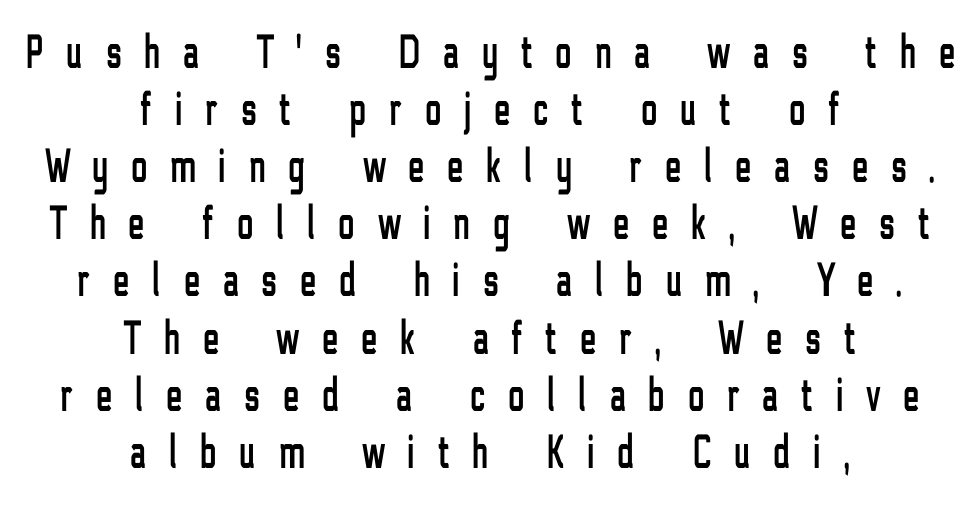
{"serif": "no", "italic": "no", "width": "condensed", "stroke_contrast": "low", "x_height": "medium", "monospaced": "no", "underline": "no", "align": "center", "line_spacing_ratio": 1.19, "letter_spacing": "wide", "letter_spacing_em": 0.49, "glyph_px": 48}
